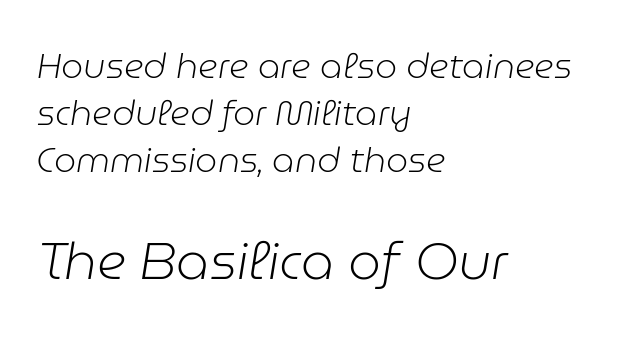
The image shows 52 px light type, italic (leaning right); set left-aligned, normal line spacing (1.34x), normal letter spacing, not underlined; the second (bottom) block is 1.49x larger; low stroke contrast and a medium x-height.
